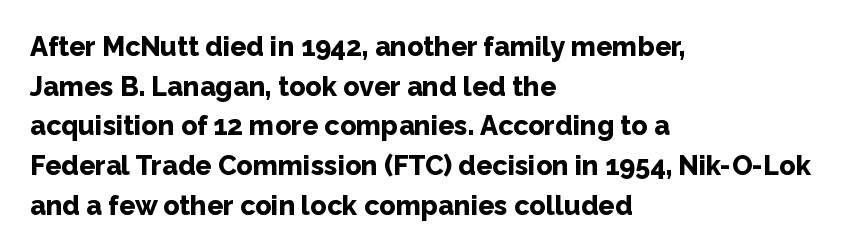
{"italic": "no", "bold": "yes", "underline": "no", "align": "left", "line_spacing": "normal", "line_spacing_ratio": 1.47, "letter_spacing": "normal", "letter_spacing_em": 0.0, "glyph_px": 27}
